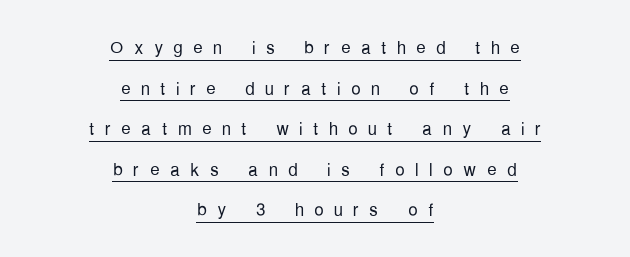
{"italic": "no", "bold": "no", "underline": "yes", "align": "center", "line_spacing": "normal", "line_spacing_ratio": 1.69, "letter_spacing": "wide", "letter_spacing_em": 0.43, "glyph_px": 24}
